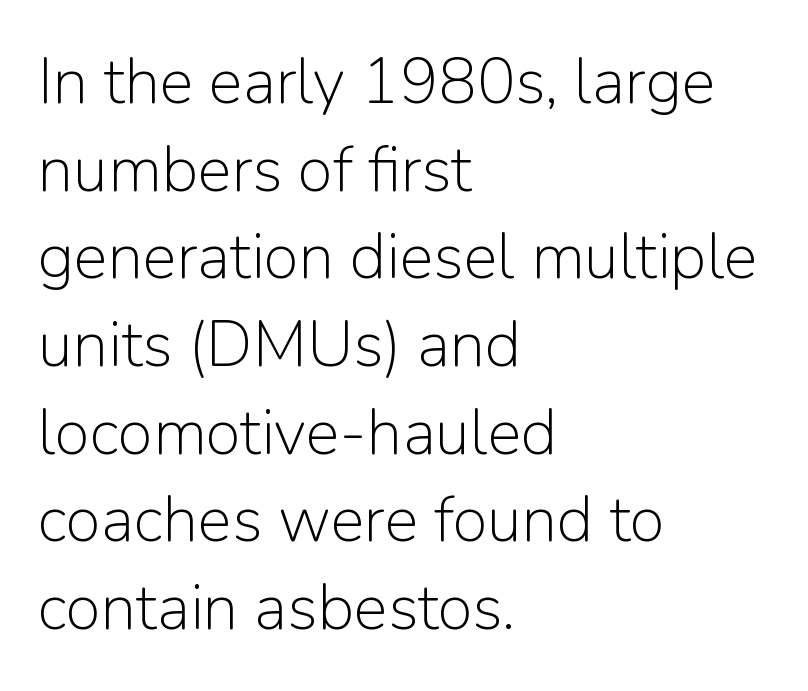
Just letters on the line, the space beneath them empty. Is this a fixed-width face? No — the glyphs have proportional, varying widths. The rendering anchors every line to the left-hand side. The block of text has a typical density, with ordinary space between rows. Students, note that the glyphs here touch the page at normal intervals. Compared with a typical body face, this is equally light or lighter still.
